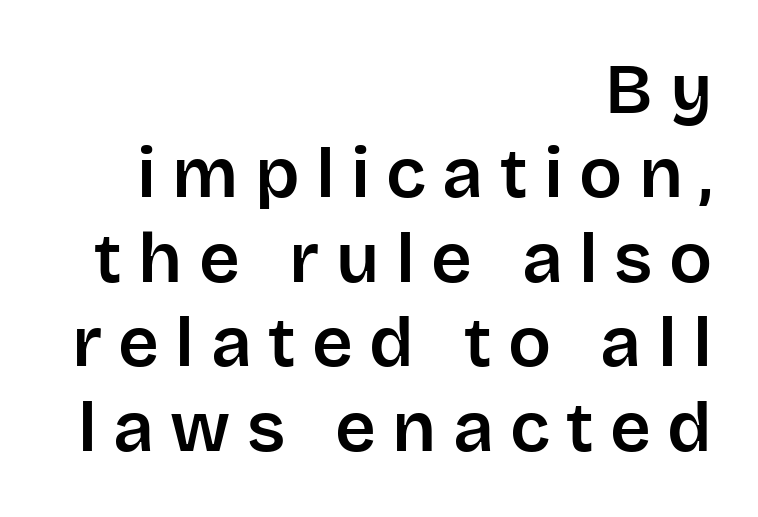
Q: Is the text italic (slanted)? A: No, it is upright.
Q: Is the typeface a serif or a sans-serif typeface? A: Sans-serif.
Q: Is the text underlined? A: No.
Q: How is the paragraph aligned? A: Right-aligned.
Q: Is the spacing between letters normal or unusually wide? A: Unusually wide.
Q: Width (condensed, normal, or wide)? A: Normal.
Q: Stroke contrast? A: Low.
Q: x-height? A: Large.
Q: Monospaced? A: No.
